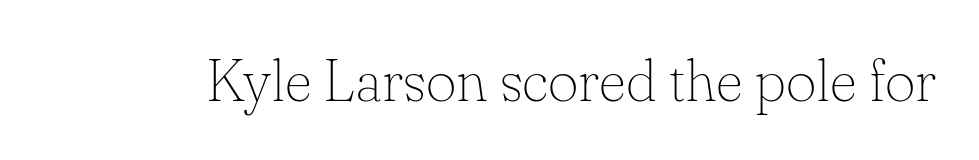
The image shows 59 px thin serif type, upright; set normal letter spacing, not underlined; low stroke contrast and a small x-height.
